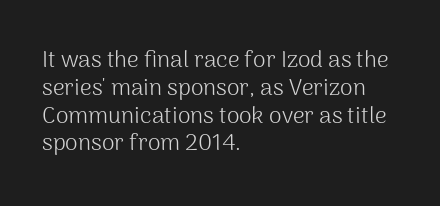
{"italic": "no", "bold": "no", "underline": "no", "align": "left", "line_spacing_ratio": 1.21, "letter_spacing": "normal", "letter_spacing_em": 0.0, "glyph_px": 23}
